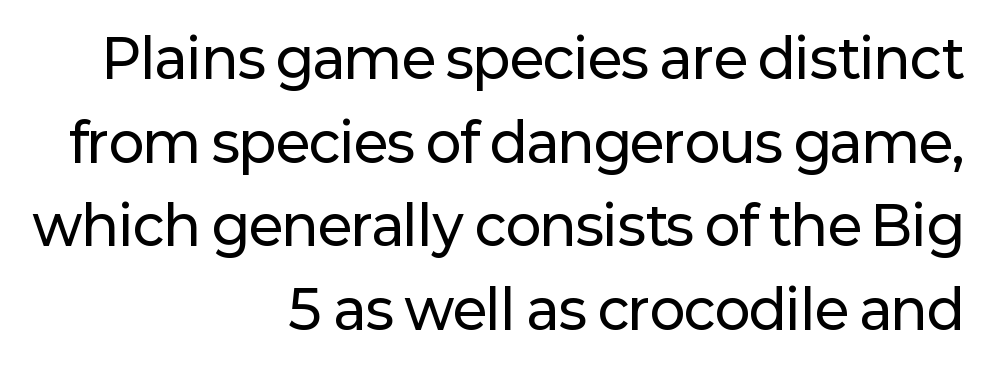
Q: Is the text italic (slanted)? A: No, it is upright.
Q: Is the typeface a serif or a sans-serif typeface? A: Sans-serif.
Q: Is the text underlined? A: No.
Q: How is the paragraph aligned? A: Right-aligned.
Q: Is the spacing between letters normal or unusually wide? A: Normal.
Q: Is the spacing between lines tight, normal or loose? A: Normal.
Q: Width (condensed, normal, or wide)? A: Normal.
Q: Stroke contrast? A: Low.
Q: x-height? A: Medium.
Q: Monospaced? A: No.
